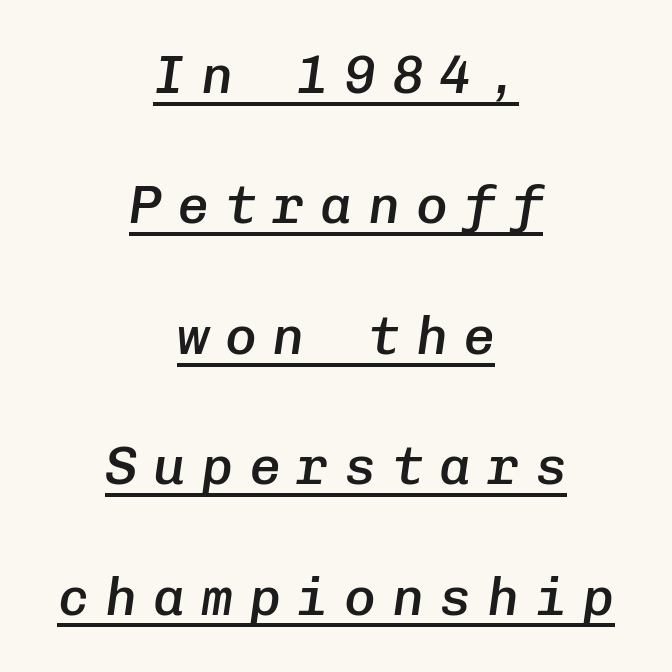
The face used here is rendered with a markedly widened letterfit. A typographer would call this underscored text. This sample is center-justified, so both line endings float freely. Monospaced: the letters line up in strict vertical columns.
